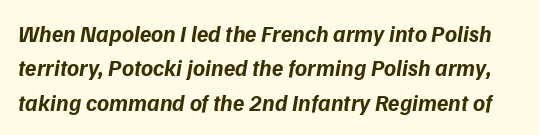
Slanted lettering throughout. I'd describe the lettering as bold — thick and assertive. This rendering features lettering with no underline. The designer left line spacing at the default. What stands out about the letter spacing? Nothing — it is the standard amount.
